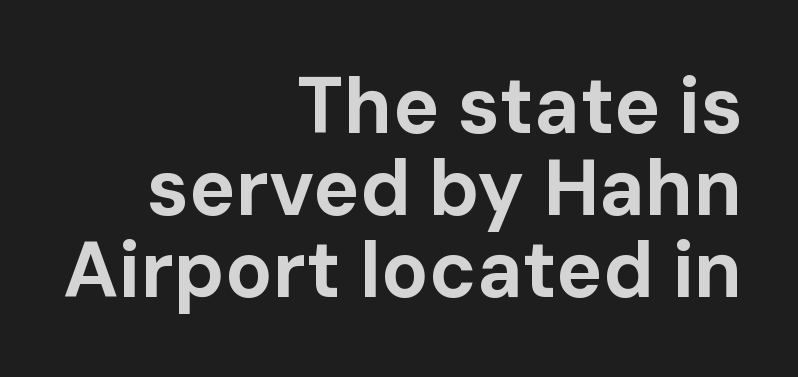
Q: Is the text bold? A: Yes.
Q: Is the text italic (slanted)? A: No, it is upright.
Q: Is the typeface a serif or a sans-serif typeface? A: Sans-serif.
Q: Is the text underlined? A: No.
Q: How is the paragraph aligned? A: Right-aligned.
Q: Is the spacing between letters normal or unusually wide? A: Normal.
Q: Is the spacing between lines tight, normal or loose? A: Tight.
Q: Width (condensed, normal, or wide)? A: Normal.
Q: Stroke contrast? A: Low.
Q: x-height? A: Medium.
Q: Monospaced? A: No.
